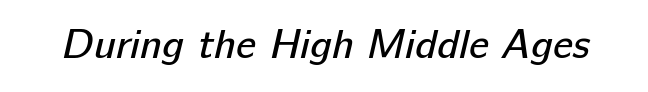
Has an underline been added? It has not. Is this a sans? Yes — the strokes have no serifs. You could not count columns in this text — the font is proportionally spaced. How are the letters spaced? Ordinarily, with no added tracking.
